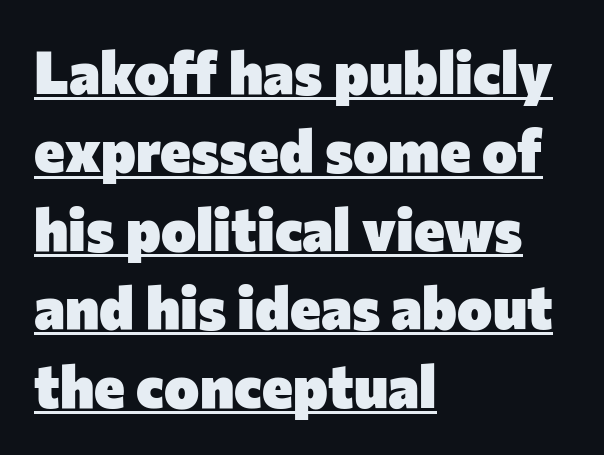
{"serif": "no", "italic": "no", "bold": "yes", "weight": "heavy", "width": "normal", "stroke_contrast": "low", "x_height": "medium", "monospaced": "no", "underline": "yes", "align": "left", "line_spacing": "normal", "line_spacing_ratio": 1.33, "letter_spacing": "normal", "letter_spacing_em": 0.0, "glyph_px": 59}
